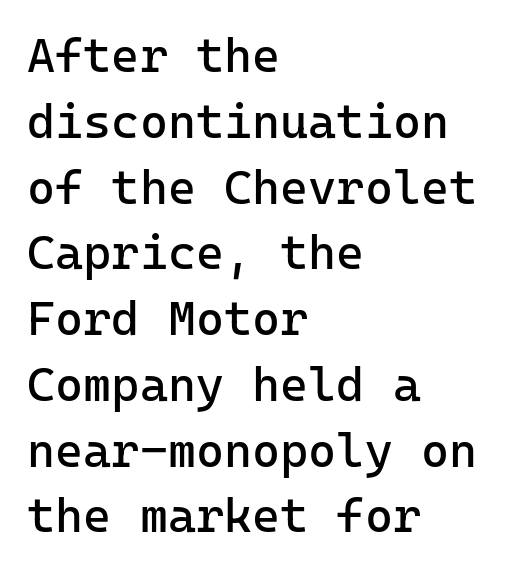
The space beneath each line is pristine and unruled. This is roman type, the default non-slanted kind. Does the copy run flush right? No — it runs flush left. Words appear dense and cohesive because spacing is normal. Compared with a typical body face, this is equally light or lighter still.
